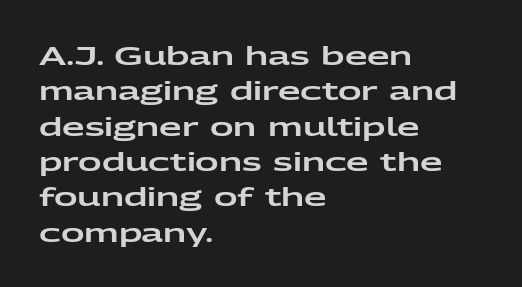
The image shows 26 px text type, upright; set left-aligned, normal line spacing (1.36x), normal letter spacing, not underlined.
